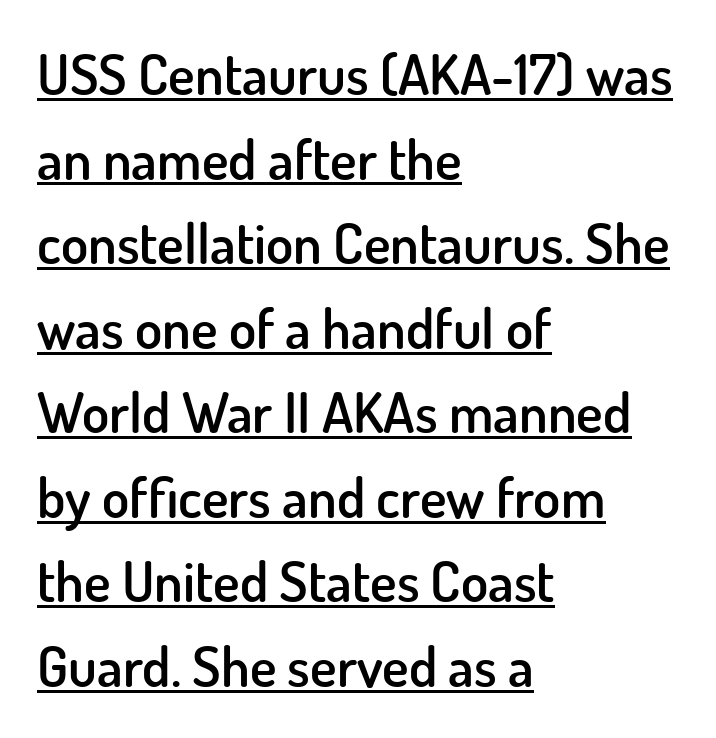
The image shows 56 px semibold sans-serif type, upright; set left-aligned, normal line spacing (1.51x), normal letter spacing, underlined; low stroke contrast and a small x-height.
